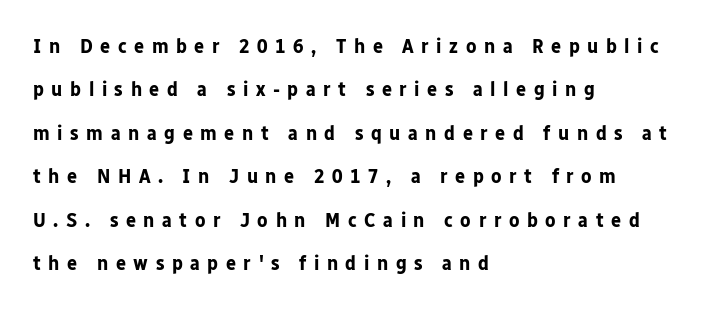
{"italic": "no", "bold": "yes", "underline": "no", "align": "left", "line_spacing": "loose", "line_spacing_ratio": 2.07, "letter_spacing": "wide", "letter_spacing_em": 0.36, "glyph_px": 21}
